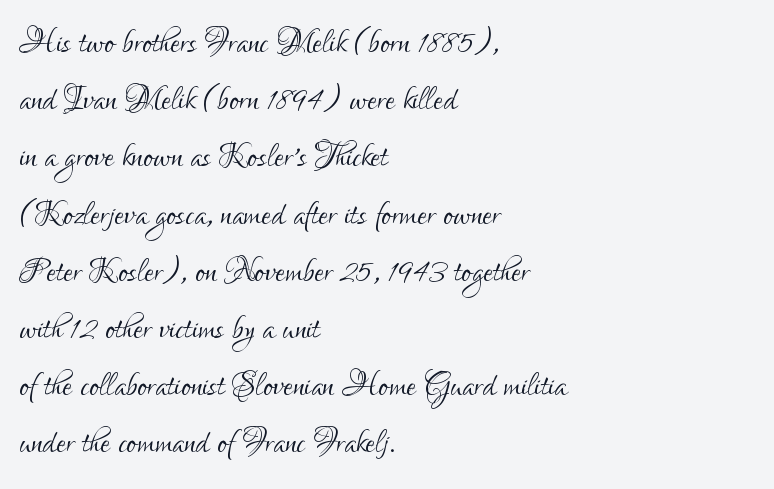
Q: Is the text bold? A: No.
Q: Is the text italic (slanted)? A: Yes.
Q: Is the typeface a serif or a sans-serif typeface? A: Sans-serif.
Q: Is the text underlined? A: No.
Q: How is the paragraph aligned? A: Left-aligned.
Q: Is the spacing between letters normal or unusually wide? A: Normal.
Q: Is the spacing between lines tight, normal or loose? A: Normal.
Q: Width (condensed, normal, or wide)? A: Condensed.
Q: Stroke contrast? A: Low.
Q: x-height? A: Small.
Q: Monospaced? A: No.
